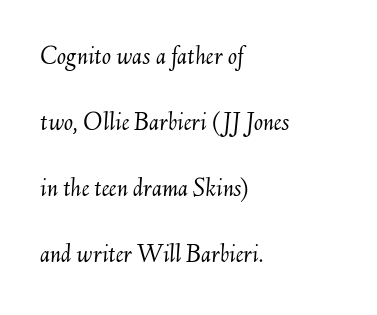
The image shows 27 px text type, italic (leaning right); set left-aligned, loose line spacing (2.44x), normal letter spacing, not underlined.
